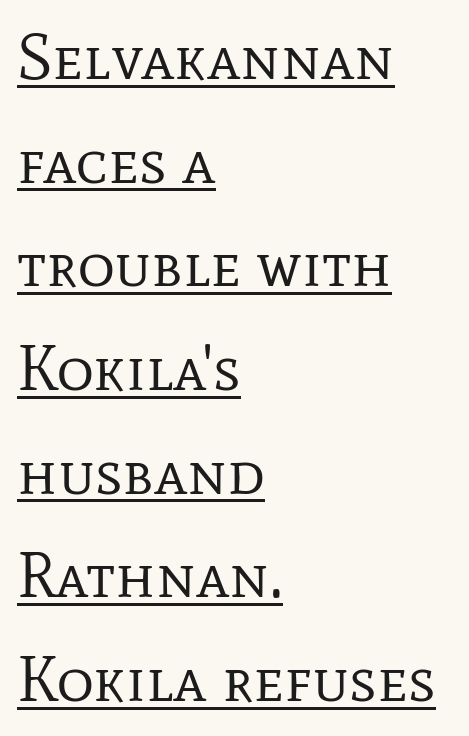
Default kerning and tracking; the words read as compact shapes. You can tell from the footed stems that serif type was used. Ascenders rise straight up at ninety degrees. Leading: standard. Like a heading marked for emphasis, these lines bear an underscore.
